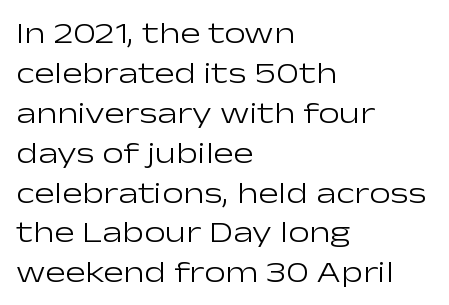
The letters stand straight up with perfectly vertical stems. Regarding serifs, this sample does without them. Leading: standard. The strokes carry an ordinary text weight at most.
